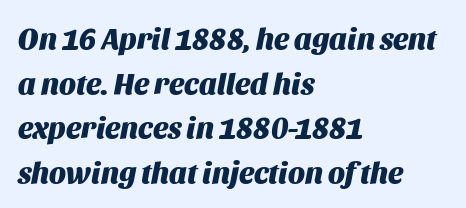
Q: Is the text bold? A: Yes.
Q: Is the text italic (slanted)? A: Yes, it leans right by about 11 degrees.
Q: Is the text underlined? A: No.
Q: How is the paragraph aligned? A: Left-aligned.
Q: Is the spacing between letters normal or unusually wide? A: Normal.
Q: Is the spacing between lines tight, normal or loose? A: Normal.
Q: Width (condensed, normal, or wide)? A: Normal.
Q: Stroke contrast? A: Medium.
Q: x-height? A: Large.
Q: Monospaced? A: No.
